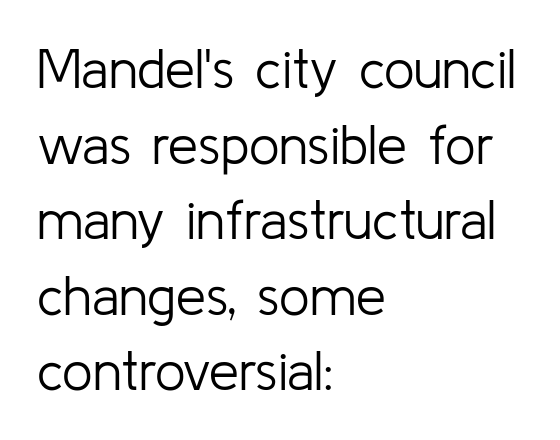
The setting favours the left margin, as ordinary paragraphs usually do. Nothing unusual about the tracking: characters are spaced as the font intends. Interline gaps are of average width in this sample. Is this a sans? Yes — the strokes have no serifs. The characters are drawn with everyday or finer stroke widths. Bare-footed words on every line.
